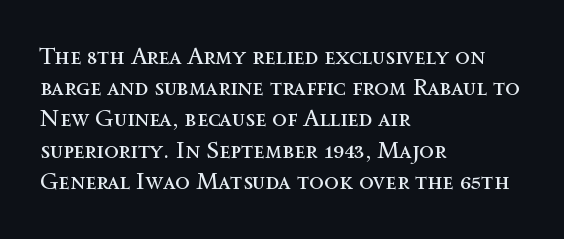
The image shows 24 px text type, upright; set left-aligned, normal line spacing (1.3x), normal letter spacing, not underlined.
